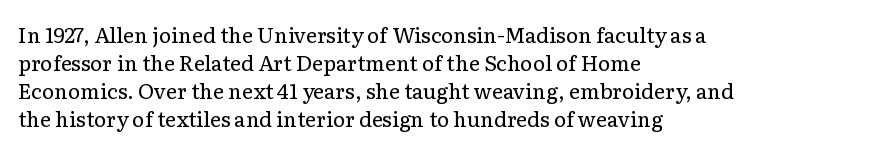
The image shows 21 px text type, upright; set left-aligned, normal line spacing (1.34x), normal letter spacing, not underlined.
